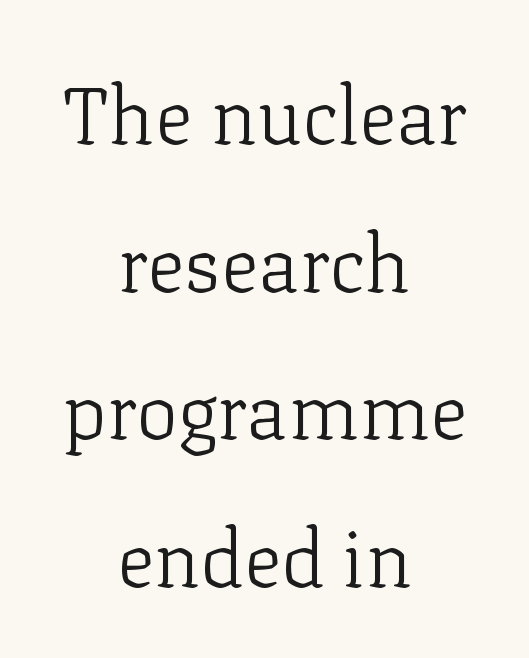
Q: Is the text bold? A: No.
Q: Is the text italic (slanted)? A: No, it is upright.
Q: Is the typeface a serif or a sans-serif typeface? A: Serif.
Q: Is the text underlined? A: No.
Q: How is the paragraph aligned? A: Centered.
Q: Is the spacing between letters normal or unusually wide? A: Normal.
Q: Width (condensed, normal, or wide)? A: Normal.
Q: Stroke contrast? A: Low.
Q: x-height? A: Medium.
Q: Monospaced? A: No.
